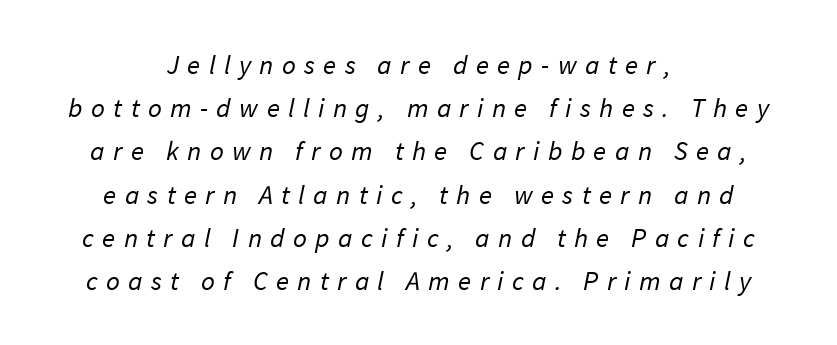
Q: Is the text bold? A: No.
Q: Is the text underlined? A: No.
Q: How is the paragraph aligned? A: Centered.
Q: Is the spacing between letters normal or unusually wide? A: Unusually wide.
Q: Is the spacing between lines tight, normal or loose? A: Normal.
